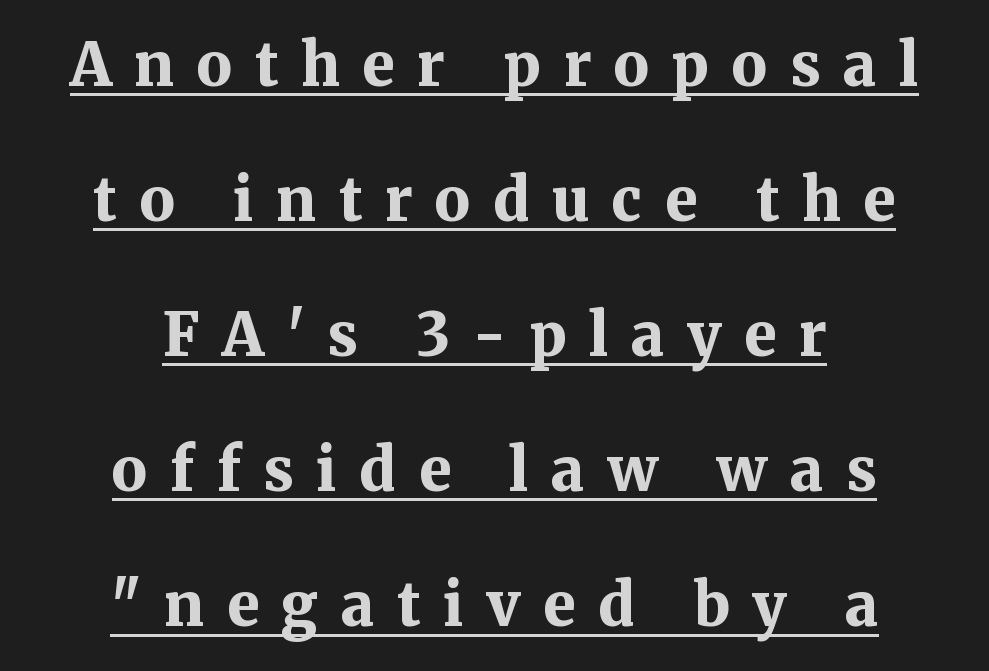
The image shows 59 px bold serif type, upright; set centered, loose line spacing (2.29x), unusually wide letter spacing (+0.38 em), underlined; medium stroke contrast and a medium x-height.
